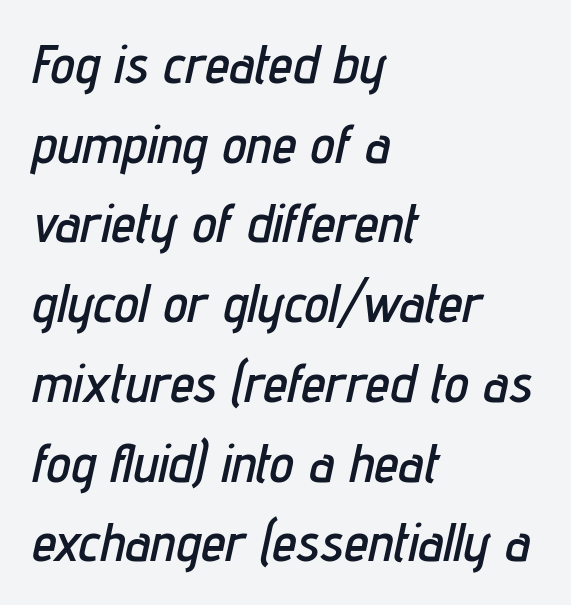
{"italic": "yes", "lean": "right", "slant_degrees": 12, "width": "condensed", "stroke_contrast": "low", "x_height": "medium", "monospaced": "no", "underline": "no", "align": "left", "line_spacing": "normal", "line_spacing_ratio": 1.45, "letter_spacing": "normal", "letter_spacing_em": 0.0, "glyph_px": 55}
